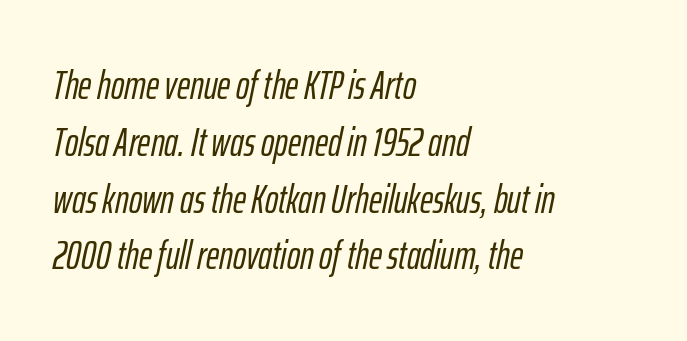
{"italic": "yes", "lean": "right", "slant_degrees": 12, "width": "condensed", "stroke_contrast": "low", "x_height": "medium", "monospaced": "no", "underline": "no", "align": "left", "line_spacing": "normal", "line_spacing_ratio": 1.42, "letter_spacing": "normal", "letter_spacing_em": 0.0, "glyph_px": 40}
